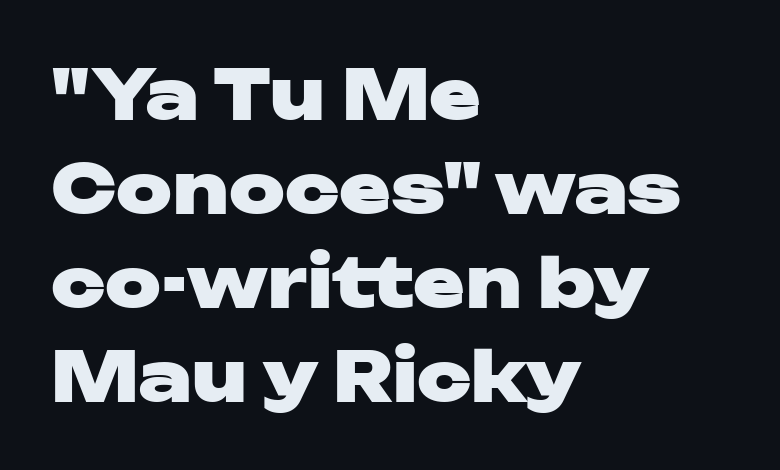
Do the characters align in a grid? No, the font is proportional. The characters display no serif detailing; their extremities are plain. The face used here has the dense, thick strokes of a bold. It's the straight-up-and-down kind of type. The paragraph shown leans on its left margin.
